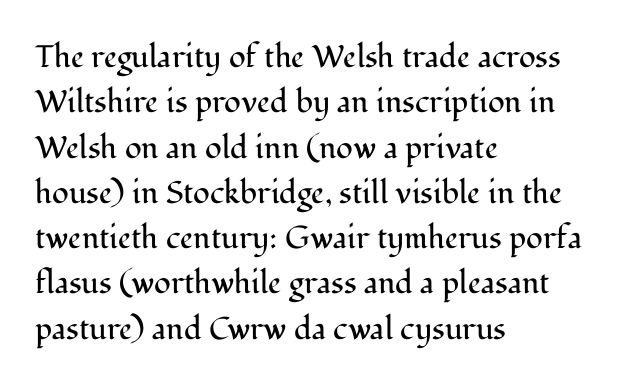
{"serif": "yes", "italic": "no", "bold": "no", "weight": "regular", "width": "normal", "stroke_contrast": "medium", "x_height": "medium", "monospaced": "no", "underline": "no", "align": "left", "line_spacing": "normal", "line_spacing_ratio": 1.46, "letter_spacing": "normal", "letter_spacing_em": 0.0, "glyph_px": 31}
